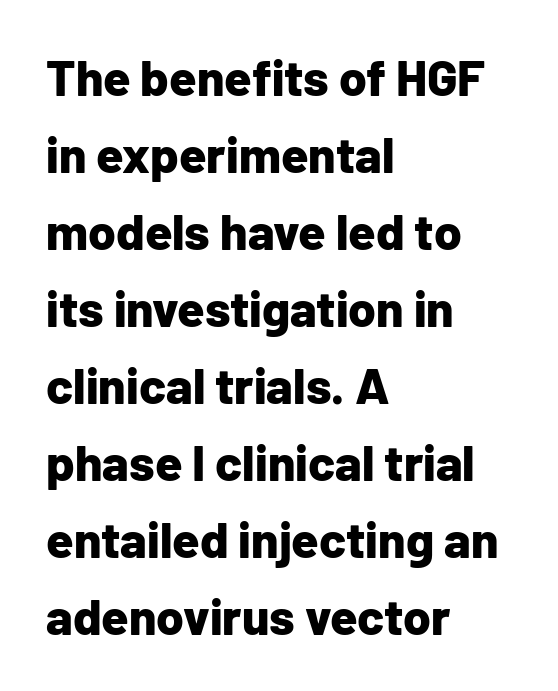
The image shows 50 px bold sans-serif type, upright; set left-aligned, normal line spacing (1.54x), normal letter spacing, not underlined; low stroke contrast and a medium x-height.
